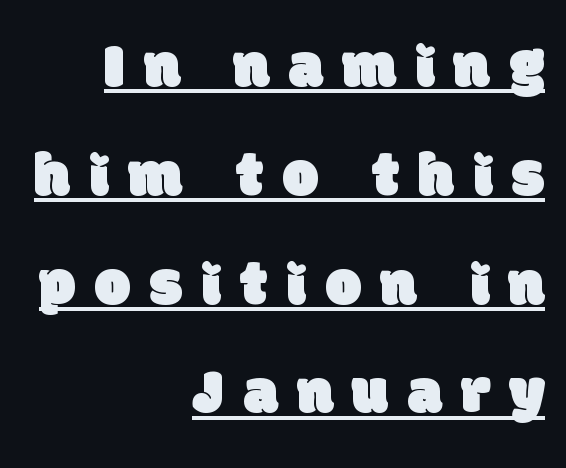
{"serif": "no", "width": "normal", "stroke_contrast": "low", "x_height": "large", "monospaced": "no", "underline": "yes", "align": "right", "line_spacing": "normal", "line_spacing_ratio": 1.7, "letter_spacing": "wide", "letter_spacing_em": 0.3, "glyph_px": 64}
